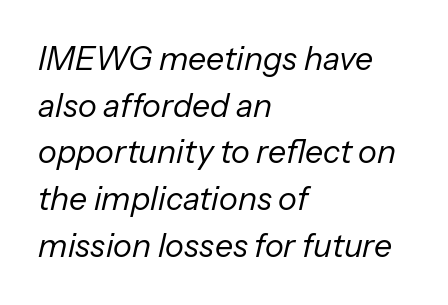
{"italic": "yes", "lean": "right", "slant_degrees": 13, "bold": "no", "weight": "regular", "width": "normal", "stroke_contrast": "low", "x_height": "medium", "monospaced": "no", "underline": "no", "align": "left", "line_spacing": "normal", "line_spacing_ratio": 1.46, "letter_spacing": "normal", "letter_spacing_em": 0.0, "glyph_px": 32}
